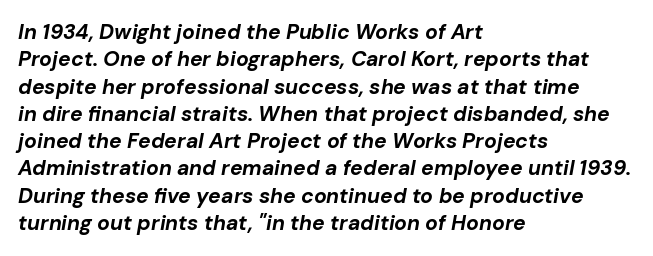
Q: Is the text bold? A: Yes.
Q: Is the text italic (slanted)? A: Yes, it leans right by about 10 degrees.
Q: Is the text underlined? A: No.
Q: How is the paragraph aligned? A: Left-aligned.
Q: Is the spacing between letters normal or unusually wide? A: Normal.
Q: Is the spacing between lines tight, normal or loose? A: Normal.
